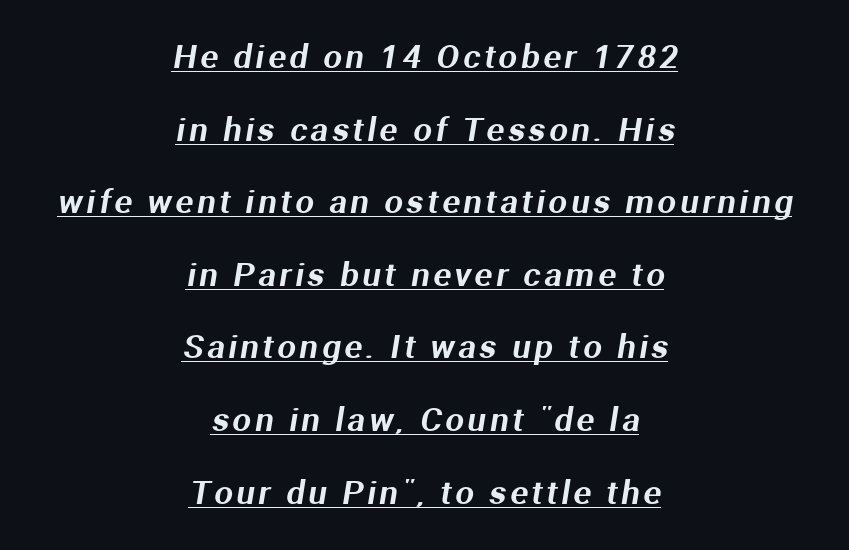
Horizontal bands of white between lines are thick stripes. The passage shown is typed in a proportional face where columns would drift. Serifs: no, the terminals of the letterforms are clean. Compared with a flush-left layout, this one balances lines on the center instead. Looks like someone drew a line under every word here.
